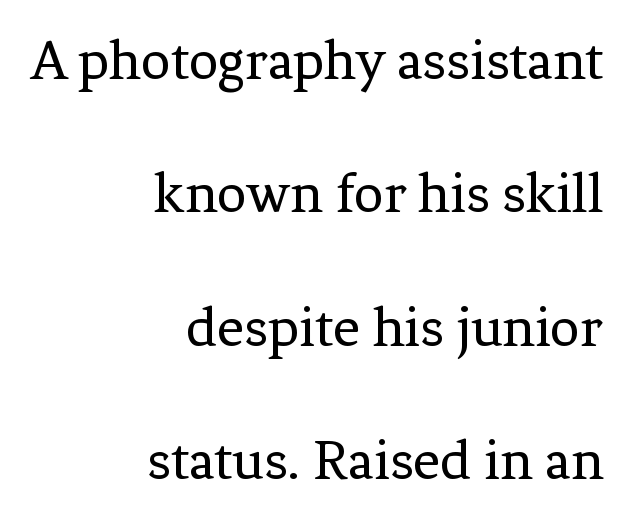
The specimen reads as upright at a glance. No extra tracking has been applied to these lines. The passage shown is not bold in any degree. The text was rendered using a seriffed face with decorative stroke endings. Underline: absent. Is this a fixed-width face? No — the glyphs have proportional, varying widths.
